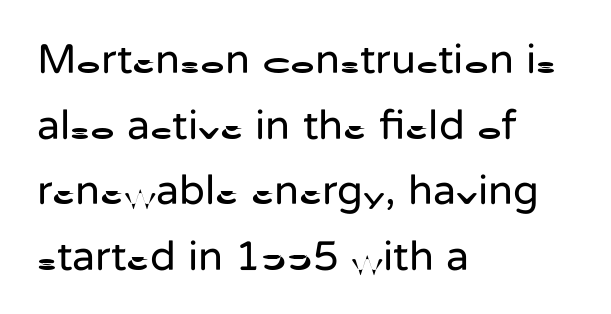
The leading is moderate, giving the passage an even texture. All the whitespace from short lines collects on the right. The strip under each line holds only bare page. Unlike italic type, these characters show no tilt at all.
